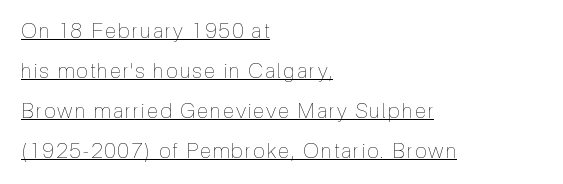
{"italic": "no", "bold": "no", "underline": "yes", "align": "left", "line_spacing": "loose", "line_spacing_ratio": 1.9, "glyph_px": 21}
